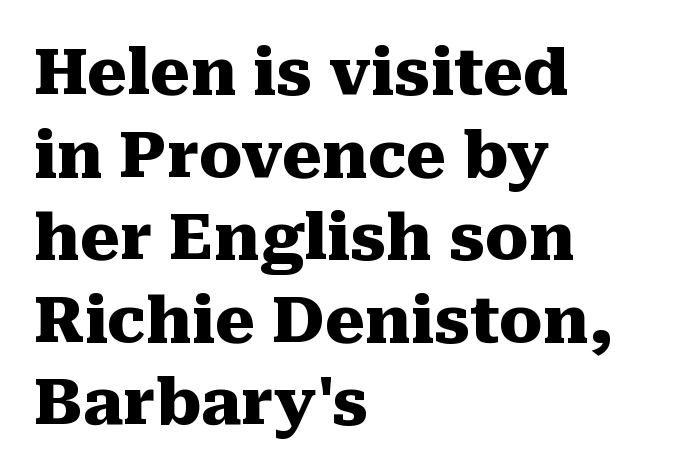
{"serif": "yes", "italic": "no", "bold": "yes", "weight": "heavy", "width": "normal", "stroke_contrast": "medium", "x_height": "medium", "monospaced": "no", "underline": "no", "align": "left", "line_spacing": "normal", "line_spacing_ratio": 1.29, "letter_spacing": "normal", "letter_spacing_em": 0.0, "glyph_px": 64}
